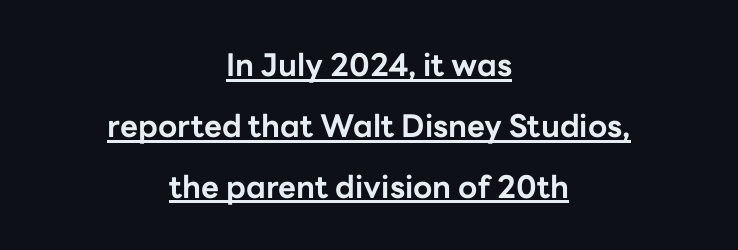
The image shows 31 px bold sans-serif type, upright; set centered, loose line spacing (1.96x), normal letter spacing, underlined; low stroke contrast and a medium x-height.
